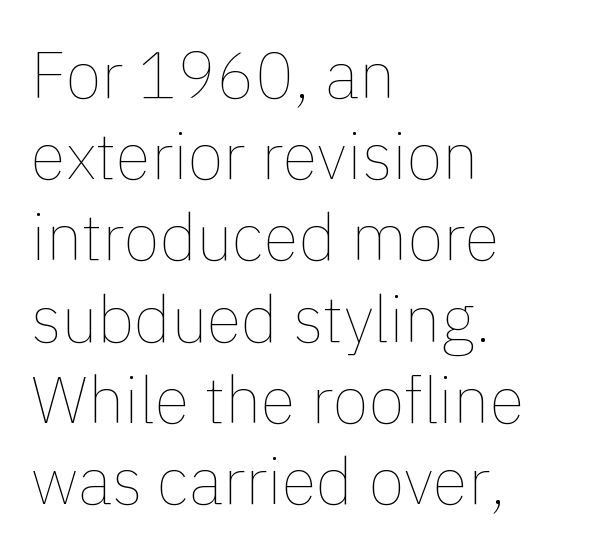
The image shows 65 px thin type, upright; set left-aligned, normal line spacing (1.25x), normal letter spacing, not underlined; a medium x-height.
